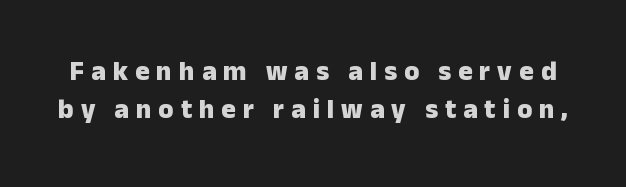
The image shows 27 px bold type, upright; set normal line spacing (1.42x), unusually wide letter spacing (+0.26 em), not underlined.
